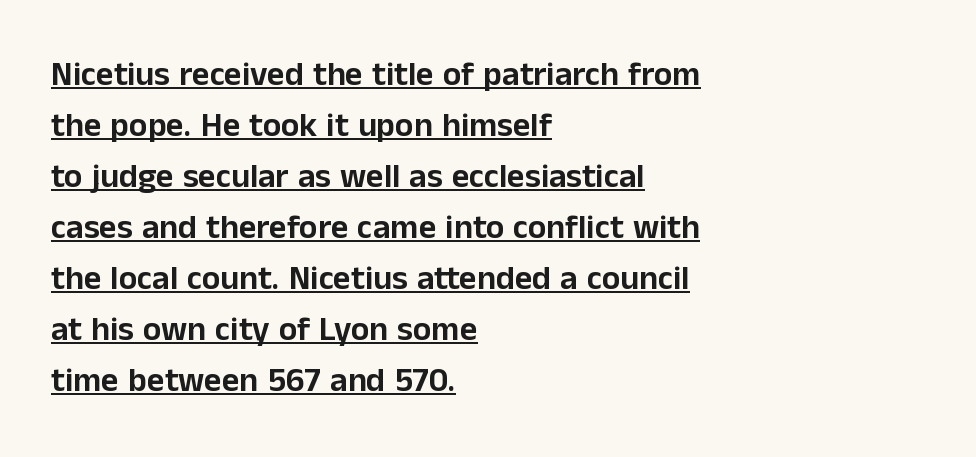
The typesetter has applied underlining to the passage shown. Serifs: no, the terminals of the letterforms are clean. Line starts are locked; line ends wander. What stands out about the letter spacing? Nothing — it is the standard amount. The passage shown stacks its lines at a standard gap. Spacing verdict: proportional, widths tailored to each character.
